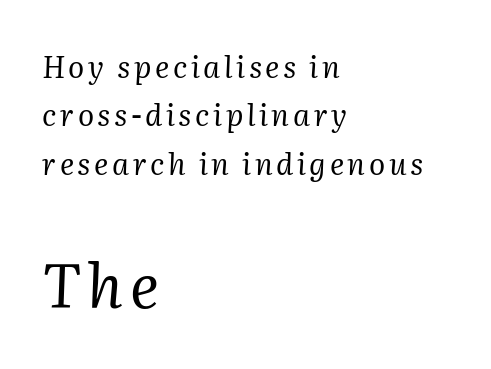
{"serif": "yes", "italic": "yes", "lean": "right", "slant_degrees": 2, "bold": "no", "weight": "regular", "width": "normal", "stroke_contrast": "medium", "x_height": "medium", "monospaced": "no", "underline": "no", "align": "left", "line_spacing": "normal", "line_spacing_ratio": 1.61, "larger_block": "second", "size_ratio": 2.03, "glyph_px": 61}
